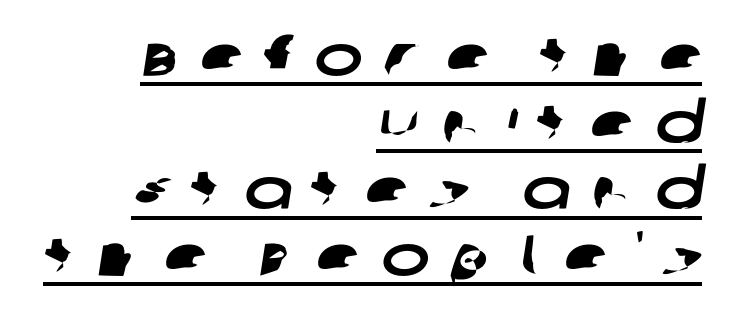
These lines have a slow, spaced-out rhythm from letter to letter. Think of a printed novel: that variable character pitch is what you see here. Like a heading marked for emphasis, these lines bear an underscore. Typeset ragged left — the right edge is the straight one.
